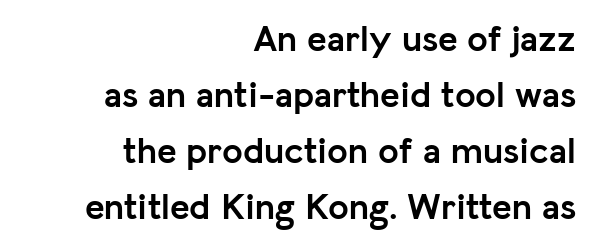
Words appear dense and cohesive because spacing is normal. Examine the stroke ends and you'll find no serifs. Horizontal bands of white between lines are of average thickness. Set as a true bold cut, around the 700 mark. This sample has the flowing, uneven cadence of proportional lettering.
